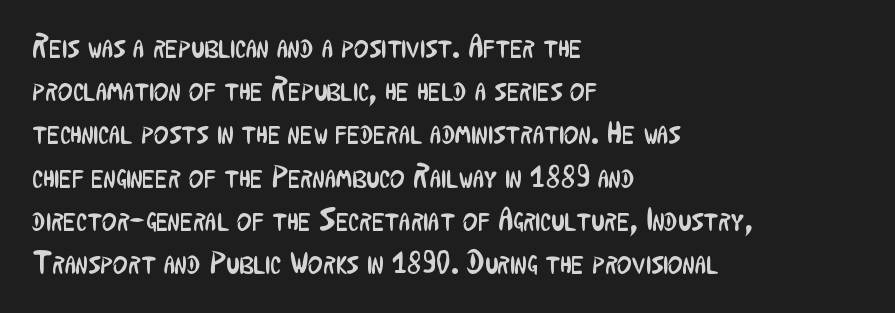
The image shows 32 px regular-weight, condensed sans-serif type, upright; set left-aligned, normal line spacing (1.35x), normal letter spacing, not underlined; low stroke contrast and a medium x-height.
